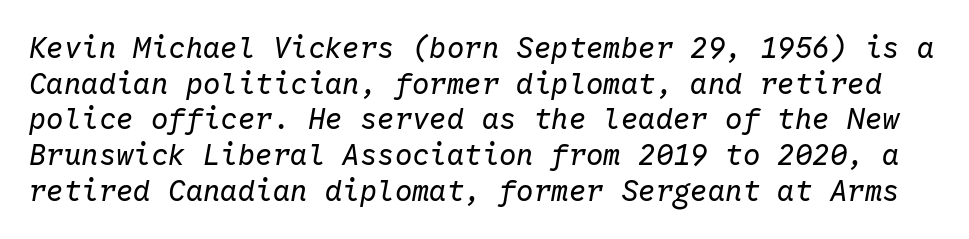
The cut favours lightness, reaching ordinary text weight at its darkest. Caption: standard tracking, unaltered. You can tell it's italic because the verticals aren't actually vertical. The letters march in equal steps, a hallmark of fixed-pitch type. Descenders are the only things crossing below the line.
